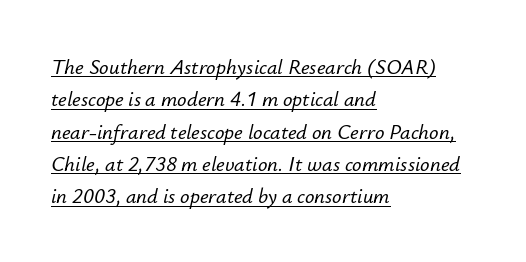
Notice how a bar underscores the lettering throughout. Short note: letters normally spaced. These lines are set flush left with a ragged right edge. Is there much room between lines? A standard amount, neither cramped nor airy.
